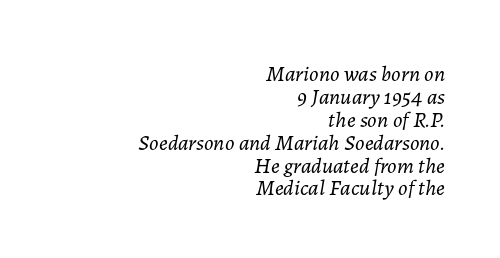
The font is comparable to plain body text, perhaps lighter. Rendered with sloped, italic letterforms. The rag falls on the left side of this text block. Inter-character spacing is left at the font's built-in metrics. Interline gaps are noticeably narrow in this sample.
